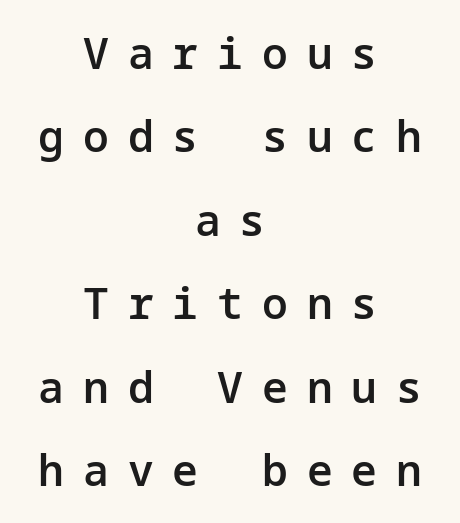
{"serif": "no", "italic": "no", "bold": "semi", "weight": "semibold", "width": "normal", "stroke_contrast": "low", "x_height": "medium", "underline": "no", "align": "center", "line_spacing": "loose", "line_spacing_ratio": 1.94, "letter_spacing": "wide", "letter_spacing_em": 0.44, "glyph_px": 43}
